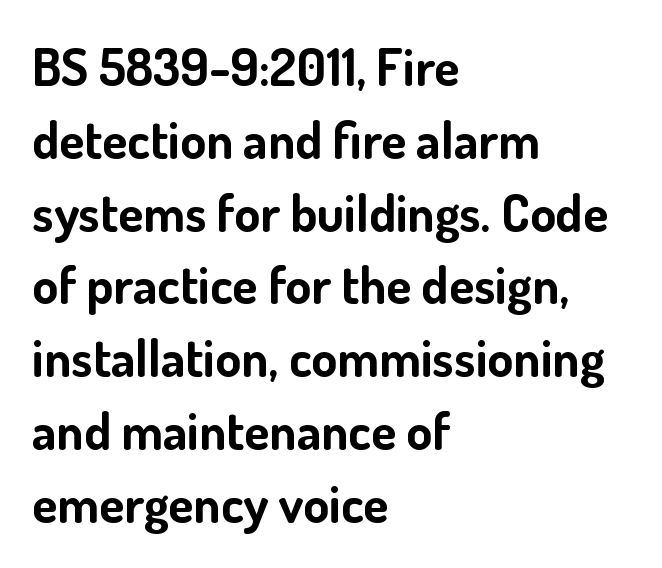
{"serif": "no", "italic": "no", "bold": "yes", "weight": "bold", "width": "normal", "stroke_contrast": "low", "x_height": "small", "monospaced": "no", "underline": "no", "align": "left", "line_spacing": "normal", "line_spacing_ratio": 1.4, "letter_spacing": "normal", "letter_spacing_em": 0.0, "glyph_px": 52}
